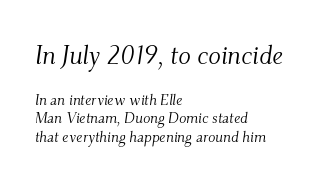
The font's italic variant was chosen for this text. In this sample the first text group is rendered at the bigger scale. Short note: letters normally spaced. The passage shown is not underscored anywhere. These lines are set flush left with a ragged right edge. Think standard paragraph weight, or any step lighter than that.
